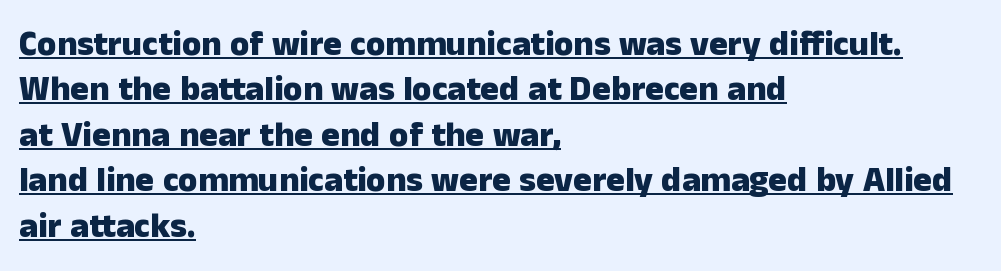
Q: Is the text bold? A: Yes.
Q: Is the text italic (slanted)? A: No, it is upright.
Q: Is the typeface a serif or a sans-serif typeface? A: Sans-serif.
Q: Is the text underlined? A: Yes.
Q: How is the paragraph aligned? A: Left-aligned.
Q: Is the spacing between letters normal or unusually wide? A: Normal.
Q: Is the spacing between lines tight, normal or loose? A: Normal.
Q: Width (condensed, normal, or wide)? A: Normal.
Q: Stroke contrast? A: Low.
Q: x-height? A: Medium.
Q: Monospaced? A: No.
